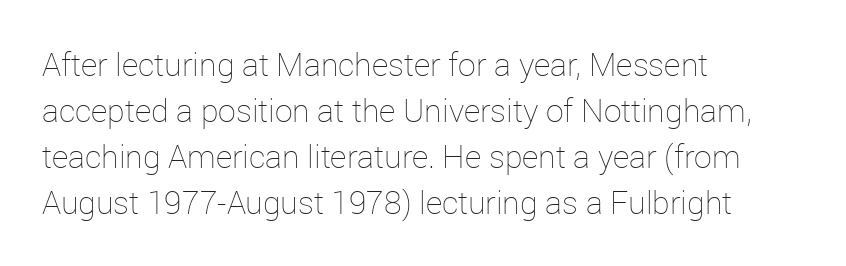
{"italic": "no", "bold": "no", "weight": "thin", "width": "normal", "stroke_contrast": "low", "x_height": "medium", "monospaced": "no", "underline": "no", "align": "left", "line_spacing": "normal", "line_spacing_ratio": 1.44, "letter_spacing": "normal", "letter_spacing_em": 0.0, "glyph_px": 32}
